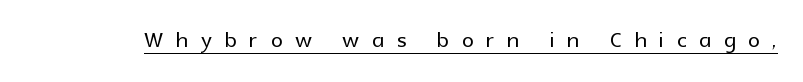
{"serif": "no", "italic": "no", "width": "normal", "x_height": "medium", "monospaced": "no", "underline": "yes", "letter_spacing": "wide", "letter_spacing_em": 0.42, "glyph_px": 30}
